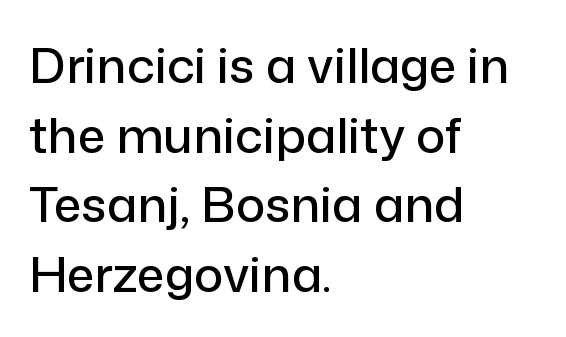
{"serif": "no", "italic": "no", "width": "normal", "stroke_contrast": "low", "x_height": "medium", "monospaced": "no", "underline": "no", "align": "left", "line_spacing": "normal", "line_spacing_ratio": 1.42, "letter_spacing": "normal", "letter_spacing_em": 0.0, "glyph_px": 49}
